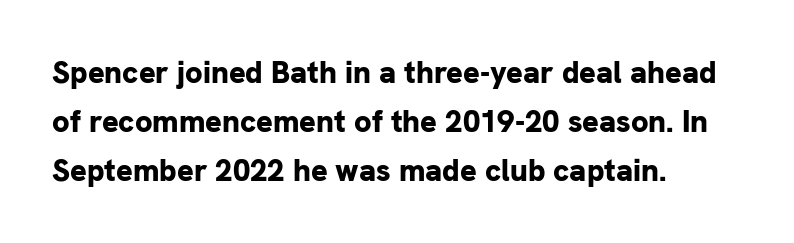
Grotesque or geometric, the face here clearly has no serifs. Horizontal alignment here is leftward, the default for most running prose. Is the letter spacing exaggerated? No — it looks like the ordinary default. Normally led — the rows are evenly, conventionally spaced. Stroke thickness is high; the sample reads as a true bold. Think of a printed novel: that variable character pitch is what you see here.
